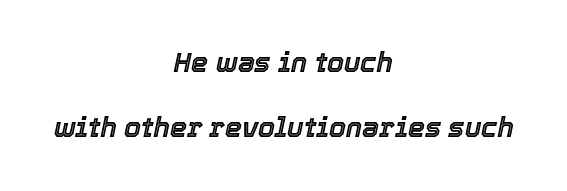
{"italic": "yes", "lean": "right", "slant_degrees": 12, "underline": "no", "align": "center", "line_spacing": "loose", "line_spacing_ratio": 2.41, "letter_spacing": "normal", "letter_spacing_em": 0.0, "glyph_px": 27}
